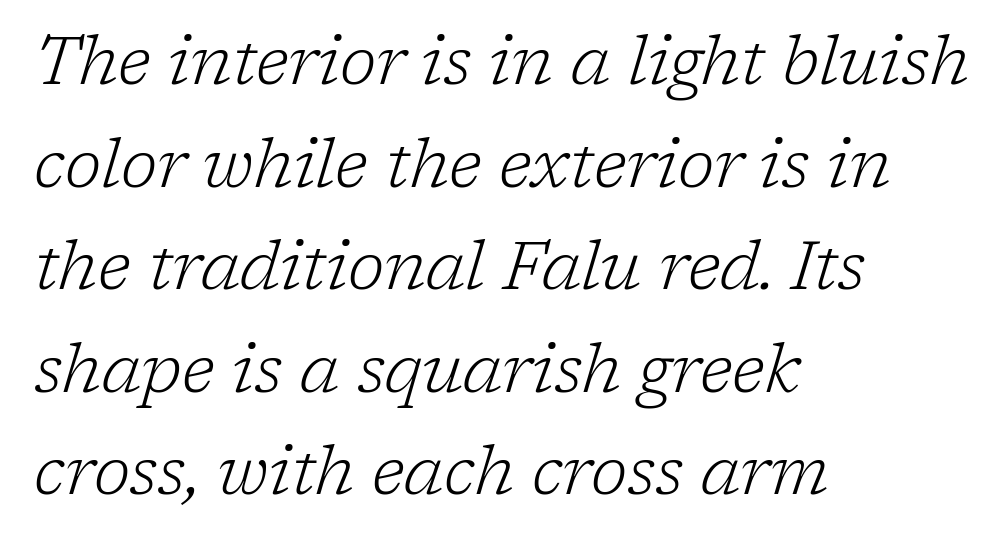
The image shows 67 px light serif type, italic (leaning right); set left-aligned, normal line spacing (1.53x), normal letter spacing, not underlined; low stroke contrast and a medium x-height.
